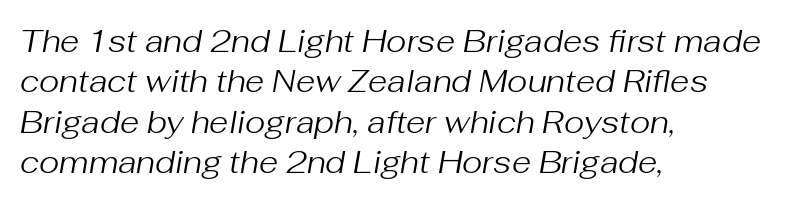
Nobody touched the tracking dial on this one. Only glyphs here, with clear space below each row. This sample uses an oblique cut, with every glyph tilted off the vertical. If you drew a ruler down the left edge, every line would touch it. Does the leading feel generous? No, just average.
